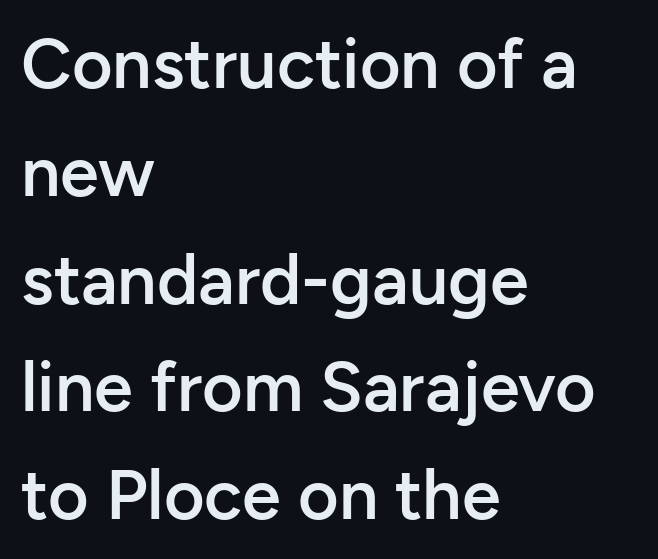
Q: Is the text bold? A: Semi-bold.
Q: Is the text italic (slanted)? A: No, it is upright.
Q: Is the typeface a serif or a sans-serif typeface? A: Sans-serif.
Q: Is the text underlined? A: No.
Q: How is the paragraph aligned? A: Left-aligned.
Q: Is the spacing between letters normal or unusually wide? A: Normal.
Q: Is the spacing between lines tight, normal or loose? A: Normal.
Q: Width (condensed, normal, or wide)? A: Normal.
Q: Stroke contrast? A: Low.
Q: x-height? A: Medium.
Q: Monospaced? A: No.
